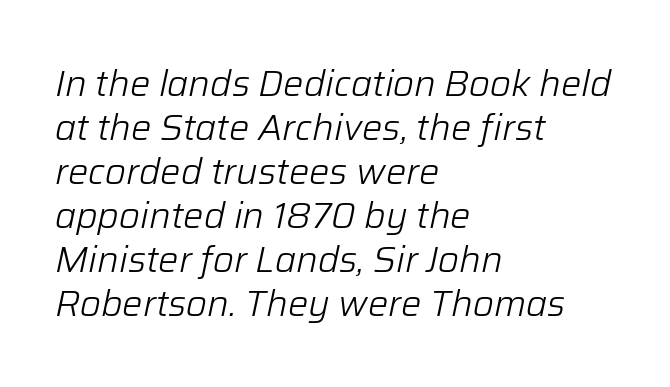
The image shows 36 px light type, italic (leaning right); set left-aligned, line spacing 1.22x, normal letter spacing, not underlined; low stroke contrast and a medium x-height.
